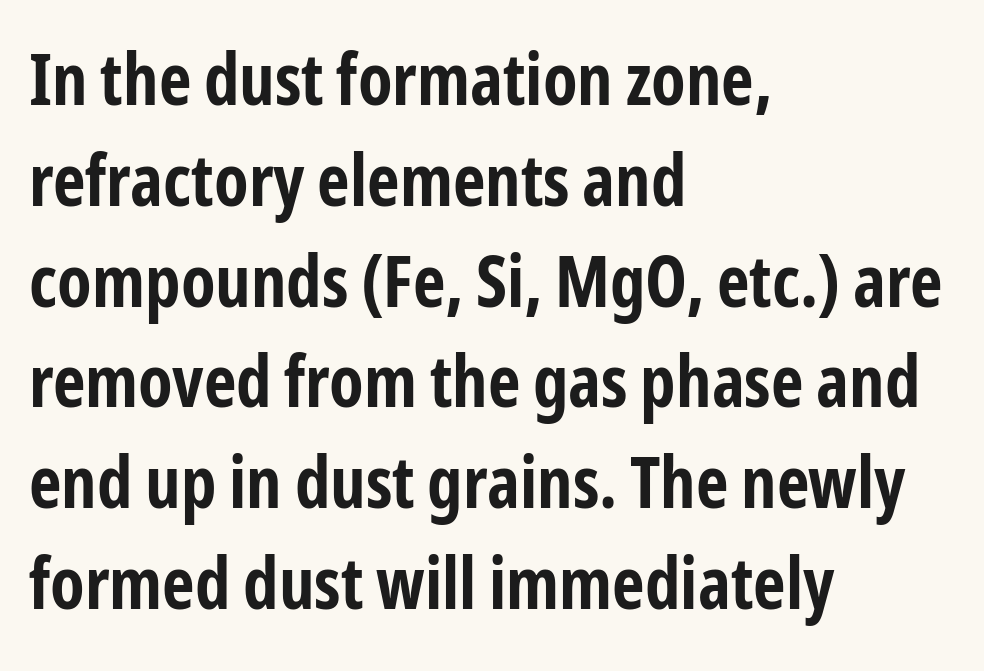
Stroke terminals: plain, sans-serif. You could not count columns in this text — the font is proportionally spaced. In terms of posture, this sample is upright. Compared with a centered layout, this one pins lines to the left instead.
